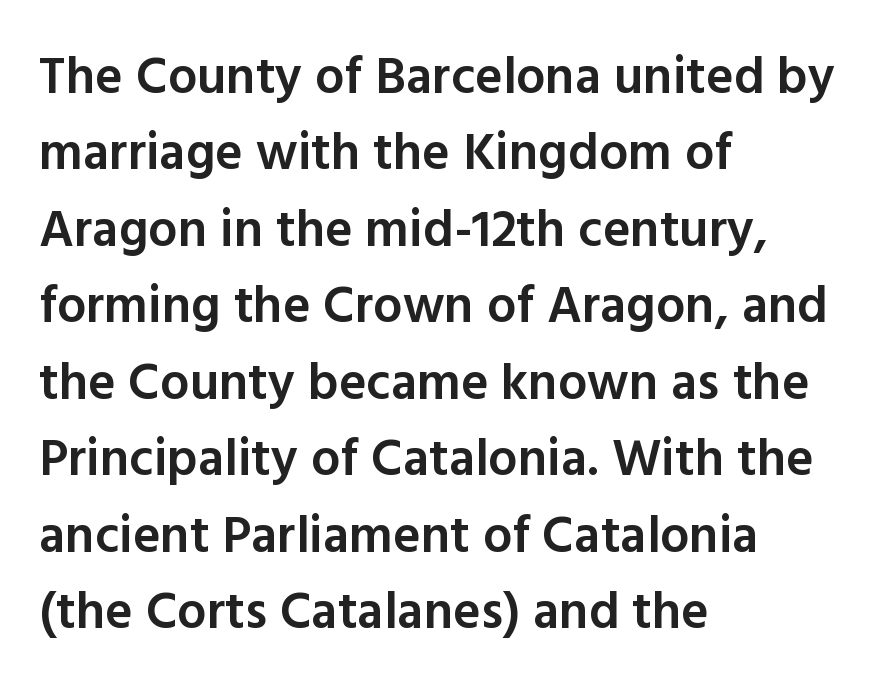
The image shows 52 px semibold sans-serif type, upright; set left-aligned, normal line spacing (1.47x), normal letter spacing, not underlined; a medium x-height.
